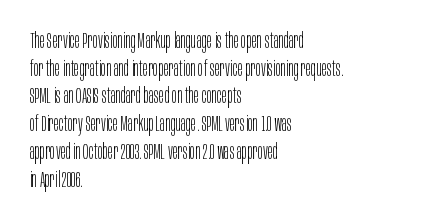
Q: Is the text bold? A: No.
Q: Is the text italic (slanted)? A: No, it is upright.
Q: Is the text underlined? A: No.
Q: How is the paragraph aligned? A: Left-aligned.
Q: Is the spacing between letters normal or unusually wide? A: Normal.
Q: Is the spacing between lines tight, normal or loose? A: Normal.
